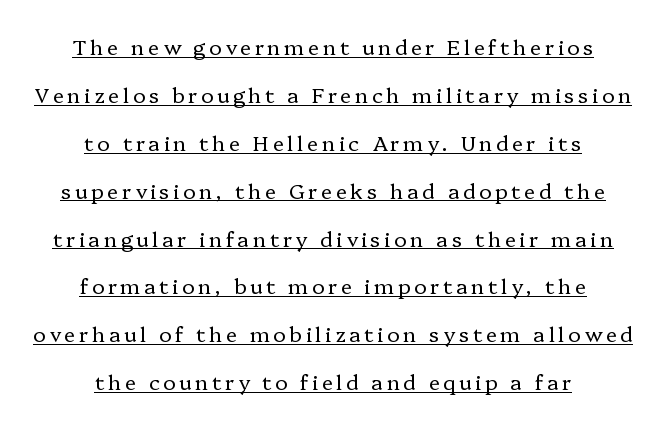
The image shows 21 px text type, upright; set centered, loose line spacing (2.28x), underlined.
